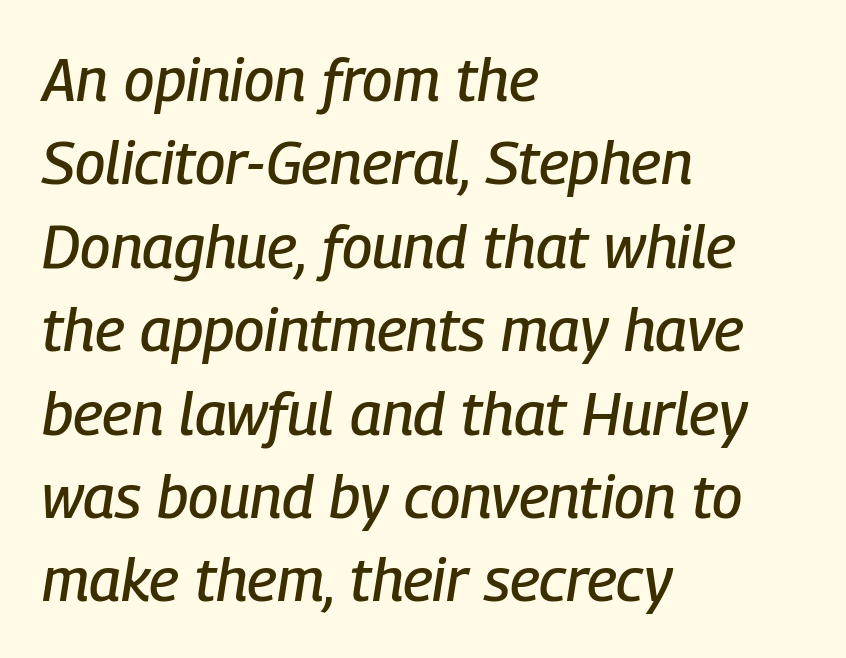
The image shows 60 px condensed type, italic (leaning right); set left-aligned, normal line spacing (1.39x), normal letter spacing, not underlined; low stroke contrast and a medium x-height.
